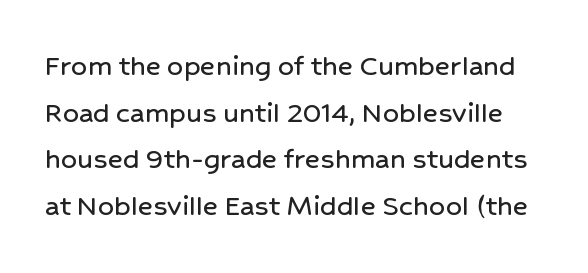
Each new line begins a customary step beneath the previous one. There is no visible air inserted between adjacent glyphs. Classification — sans serif. When letters stand straight like this, we call the style roman or upright. Looks like regular typesetting: each glyph gets only the width it needs. Nobody drew a line under any word here.
